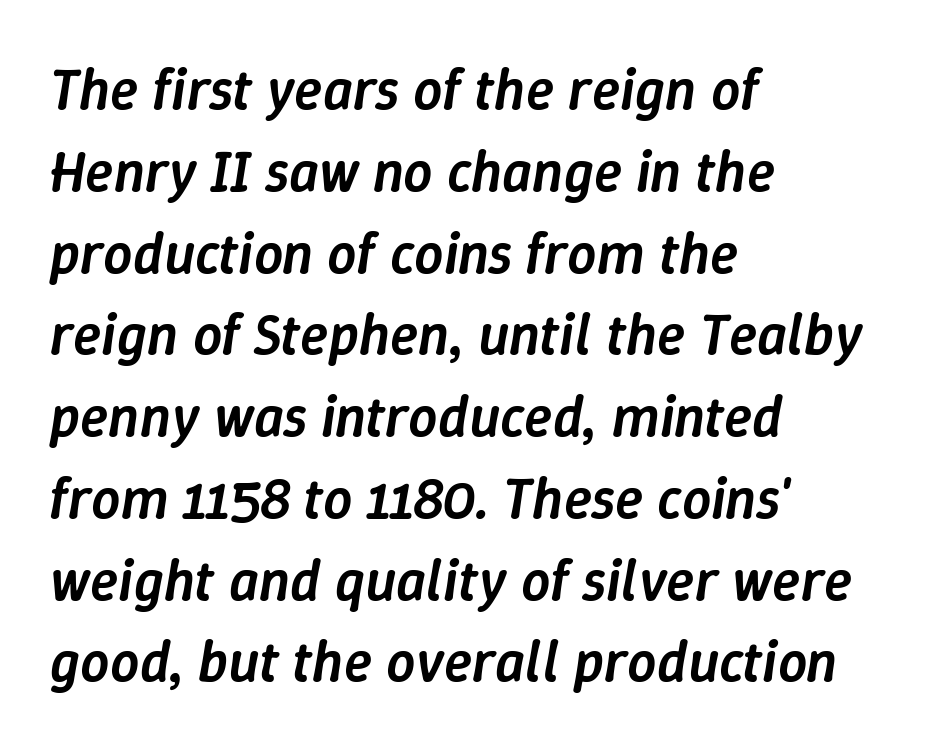
Q: Is the text bold? A: Semi-bold.
Q: Is the text italic (slanted)? A: Yes, it leans right by about 9 degrees.
Q: Is the text underlined? A: No.
Q: How is the paragraph aligned? A: Left-aligned.
Q: Is the spacing between letters normal or unusually wide? A: Normal.
Q: Is the spacing between lines tight, normal or loose? A: Normal.
Q: Width (condensed, normal, or wide)? A: Normal.
Q: Stroke contrast? A: Low.
Q: x-height? A: Medium.
Q: Monospaced? A: No.
